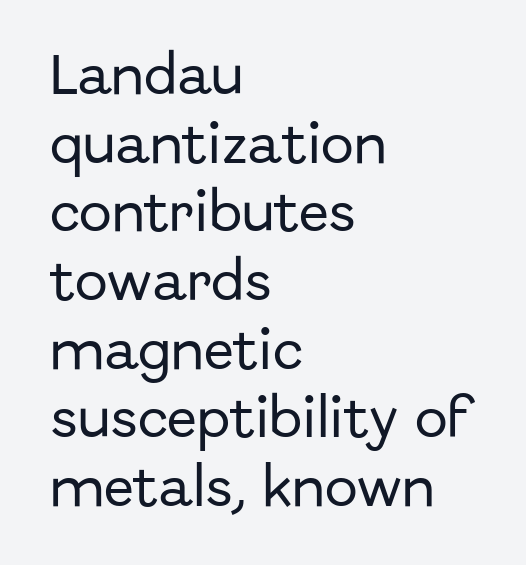
{"serif": "no", "italic": "no", "width": "normal", "stroke_contrast": "low", "x_height": "medium", "monospaced": "no", "underline": "no", "align": "left", "line_spacing": "normal", "line_spacing_ratio": 1.56, "letter_spacing": "normal", "letter_spacing_em": 0.0, "glyph_px": 44}
